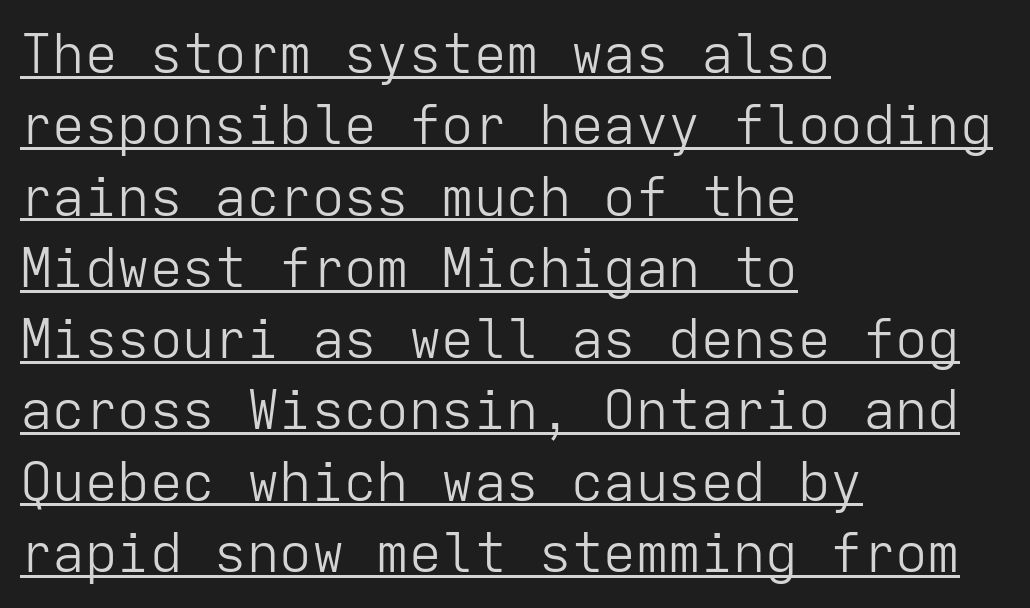
{"serif": "no", "italic": "no", "bold": "no", "weight": "light", "width": "normal", "stroke_contrast": "low", "x_height": "medium", "monospaced": "yes", "underline": "yes", "align": "left", "line_spacing": "normal", "line_spacing_ratio": 1.32, "letter_spacing": "normal", "letter_spacing_em": 0.0, "glyph_px": 54}
